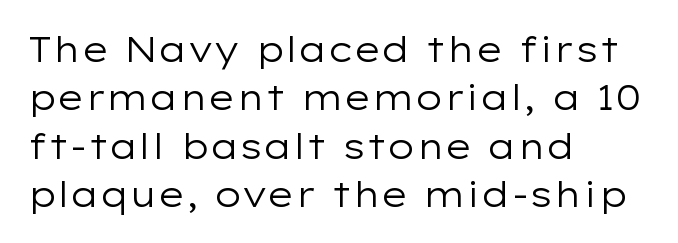
The image shows 35 px regular-weight, wide sans-serif type, upright; set left-aligned, normal line spacing (1.38x), normal letter spacing, not underlined; low stroke contrast and a medium x-height.
